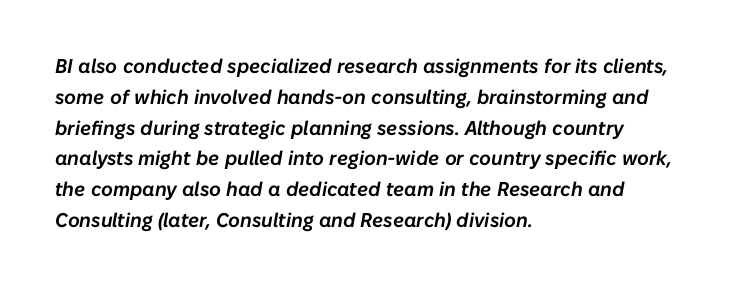
Q: Is the text italic (slanted)? A: Yes, it leans right by about 10 degrees.
Q: Is the text underlined? A: No.
Q: How is the paragraph aligned? A: Left-aligned.
Q: Is the spacing between letters normal or unusually wide? A: Normal.
Q: Is the spacing between lines tight, normal or loose? A: Normal.
